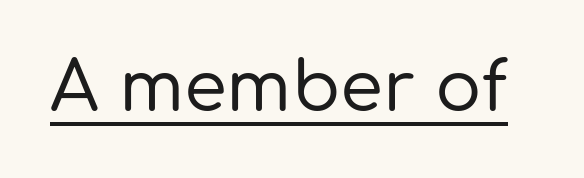
Q: Is the text italic (slanted)? A: No, it is upright.
Q: Is the typeface a serif or a sans-serif typeface? A: Sans-serif.
Q: Is the text underlined? A: Yes.
Q: Is the spacing between letters normal or unusually wide? A: Normal.
Q: Width (condensed, normal, or wide)? A: Normal.
Q: Stroke contrast? A: Low.
Q: x-height? A: Medium.
Q: Monospaced? A: No.
